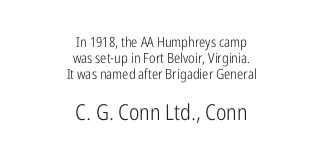
{"italic": "no", "bold": "no", "underline": "no", "align": "center", "line_spacing": "tight", "line_spacing_ratio": 1.15, "letter_spacing": "normal", "letter_spacing_em": 0.0, "larger_block": "second", "size_ratio": 1.57, "glyph_px": 22}
